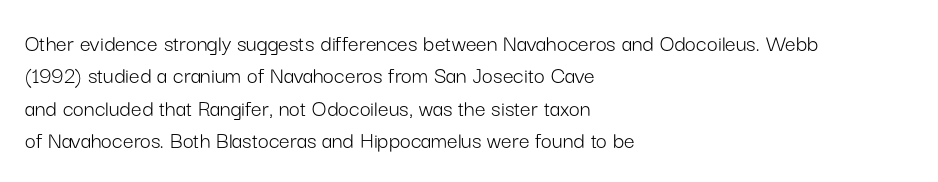
The typesetter chose a ragged-right arrangement here. In terms of letterspacing, this is plain default setting. Descenders hang freely into open space. A typesetter would call this leading conventional body-copy spacing. Stems and bowls with no extra thickness — not bold.
